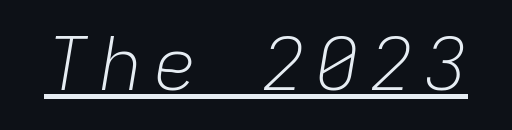
{"italic": "yes", "lean": "right", "slant_degrees": 9, "bold": "no", "weight": "light", "width": "normal", "stroke_contrast": "low", "x_height": "medium", "monospaced": "yes", "underline": "yes", "glyph_px": 74}
